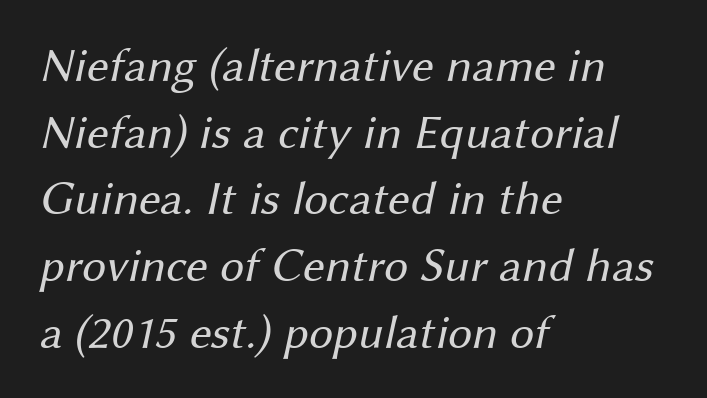
How are the letters spaced? Ordinarily, with no added tracking. Interline gaps are of average width in this sample. The typesetter chose a ragged-right arrangement here. Plain, unruled lines of type. The typeface has the unassuming heft of standard copy or less.
